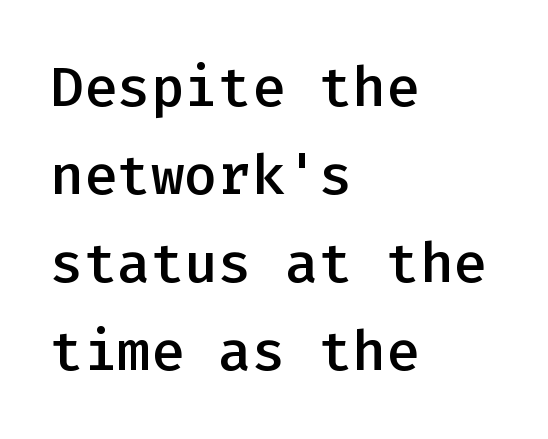
Monospaced: the letters line up in strict vertical columns. Quick note: interline space is typical. Line starts are locked; line ends wander. Compared with an ordinary text face, these strokes are moderately heavier — a semibold.
